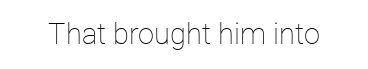
Q: Is the text bold? A: No.
Q: Is the text italic (slanted)? A: No, it is upright.
Q: Is the text underlined? A: No.
Q: Is the spacing between letters normal or unusually wide? A: Normal.
Q: Width (condensed, normal, or wide)? A: Normal.
Q: Stroke contrast? A: Low.
Q: x-height? A: Medium.
Q: Monospaced? A: No.
